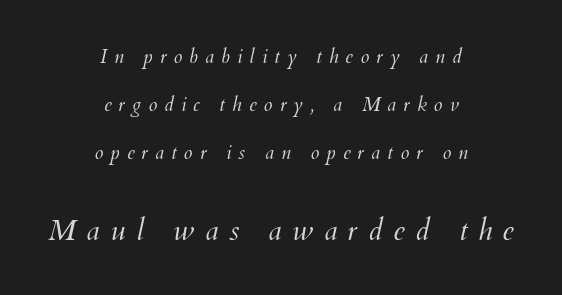
The image shows 30 px light type, italic (leaning right); set centered, loose line spacing (2.39x), unusually wide letter spacing (+0.35 em), not underlined; the second (bottom) block is 1.5x larger; medium stroke contrast and a small x-height.
